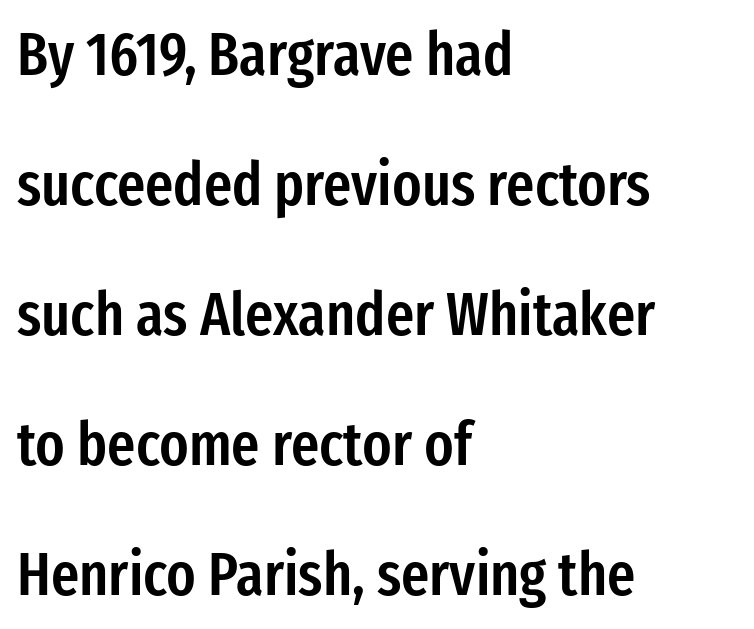
Every row of glyphs begins at an identical x-position on the left. Honestly, there is no underline to notice here at all. Honestly, the rows look like they've been pulled way apart. Each word holds together tightly as a unit, with standard inter-letter gaps.
